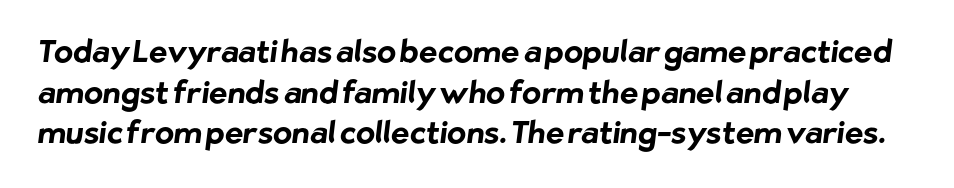
Think of a printed novel: that variable character pitch is what you see here. The rendering uses a moderate line-height, typical for paragraphs. How heavy is the stroke? Heavy — this is a bold. Regarding serifs, this sample does without them. In terms of letterspacing, this is plain default setting. The glyphs are unaccompanied by any horizontal stroke below them.
